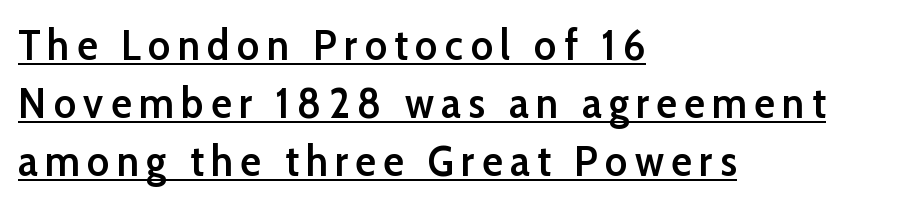
Q: Is the text bold? A: Semi-bold.
Q: Is the text italic (slanted)? A: No, it is upright.
Q: Is the typeface a serif or a sans-serif typeface? A: Sans-serif.
Q: Is the text underlined? A: Yes.
Q: How is the paragraph aligned? A: Left-aligned.
Q: Is the spacing between lines tight, normal or loose? A: Normal.
Q: Width (condensed, normal, or wide)? A: Normal.
Q: Stroke contrast? A: Low.
Q: x-height? A: Medium.
Q: Monospaced? A: No.
